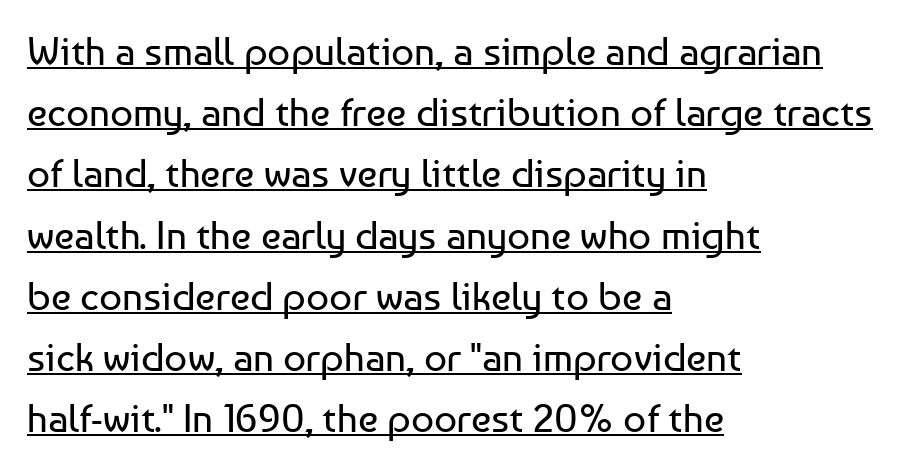
The image shows 40 px regular-weight sans-serif type, upright; set left-aligned, normal line spacing (1.53x), normal letter spacing, underlined; low stroke contrast and a medium x-height.
